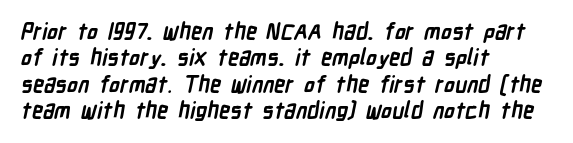
{"bold": "yes", "underline": "no", "align": "left", "line_spacing_ratio": 1.2, "letter_spacing": "normal", "letter_spacing_em": 0.0, "glyph_px": 22}
